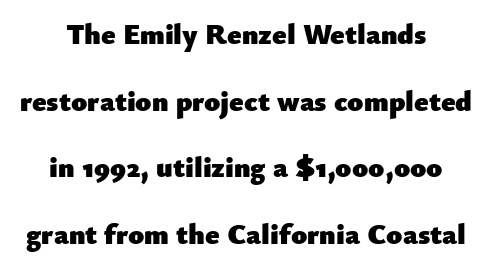
The image shows 29 px heavy sans-serif type, upright; set loose line spacing (2.3x), normal letter spacing, not underlined; low stroke contrast and a small x-height.
